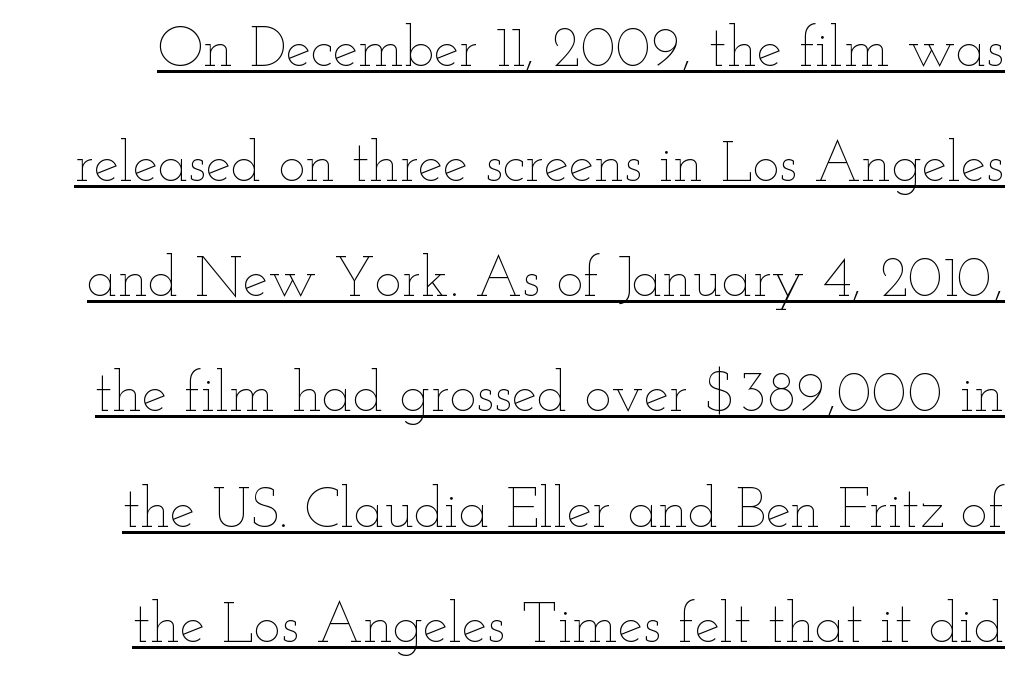
Q: Is the text bold? A: No.
Q: Is the text italic (slanted)? A: No, it is upright.
Q: Is the text underlined? A: Yes.
Q: Is the spacing between letters normal or unusually wide? A: Normal.
Q: Is the spacing between lines tight, normal or loose? A: Loose.
Q: Width (condensed, normal, or wide)? A: Wide.
Q: Stroke contrast? A: Low.
Q: x-height? A: Small.
Q: Monospaced? A: No.
